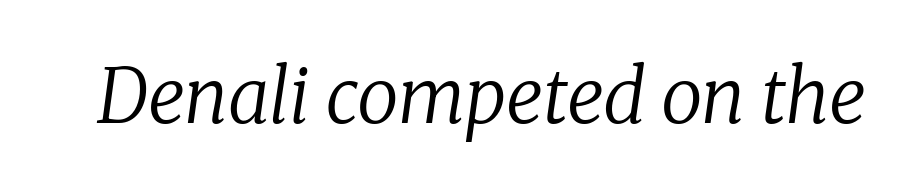
The image shows 75 px regular-weight serif type, italic (leaning right); set normal letter spacing, not underlined; low stroke contrast and a medium x-height.
